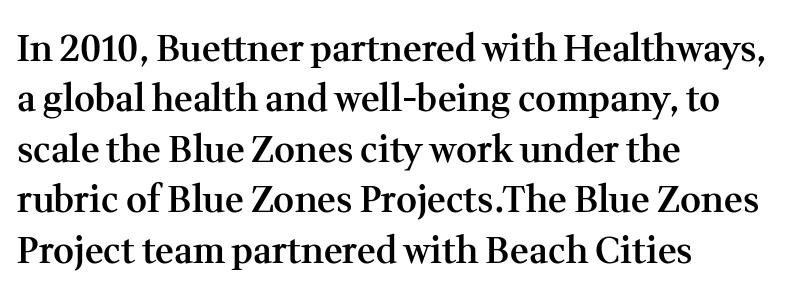
The image shows 36 px semibold serif type, upright; set left-aligned, normal line spacing (1.4x), normal letter spacing, not underlined; medium stroke contrast and a medium x-height.
